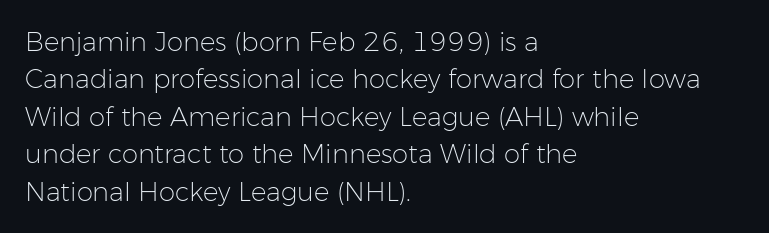
{"italic": "no", "bold": "no", "underline": "no", "align": "left", "line_spacing": "normal", "line_spacing_ratio": 1.44, "letter_spacing": "normal", "letter_spacing_em": 0.0, "glyph_px": 26}
